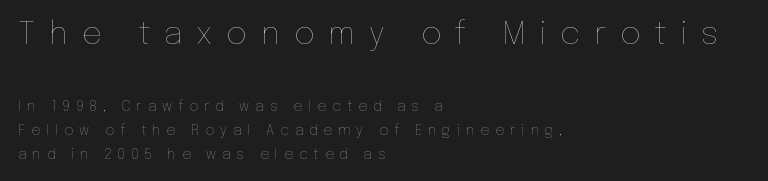
The image shows 32 px thin type, upright; set left-aligned, line spacing 1.72x, unusually wide letter spacing (+0.43 em), not underlined; the first (top) block is 2.29x larger; low stroke contrast and a medium x-height.
